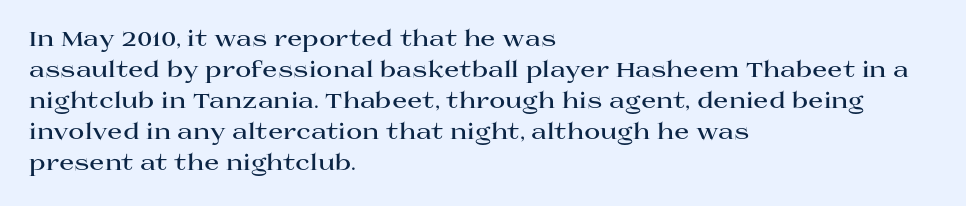
Ordinary non-slanted type is in use. The space between consecutive lines is moderate. The strokes are fattened all the way to bold. No extra tracking has been applied to these lines. Quick note: underline off. The typesetter chose a ragged-right arrangement here.
